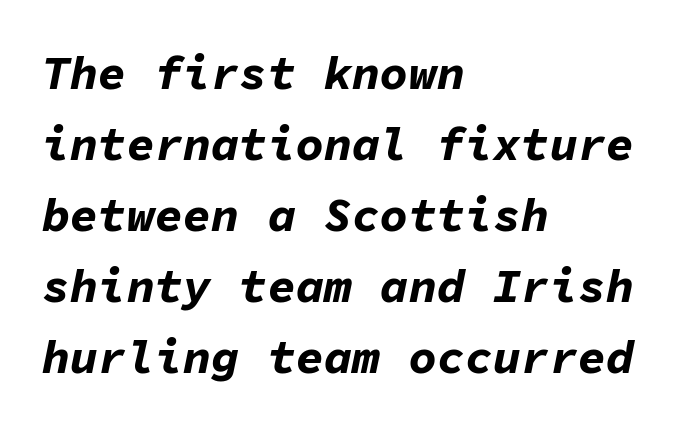
The image shows 47 px bold type, italic (leaning right), monospaced; set left-aligned, normal line spacing (1.51x), normal letter spacing, not underlined; low stroke contrast and a medium x-height.
